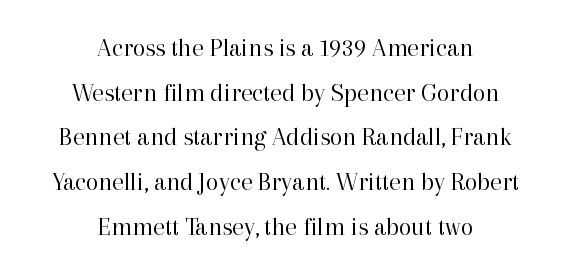
The image shows 26 px text type, upright; set centered, line spacing 1.72x, normal letter spacing, not underlined.
